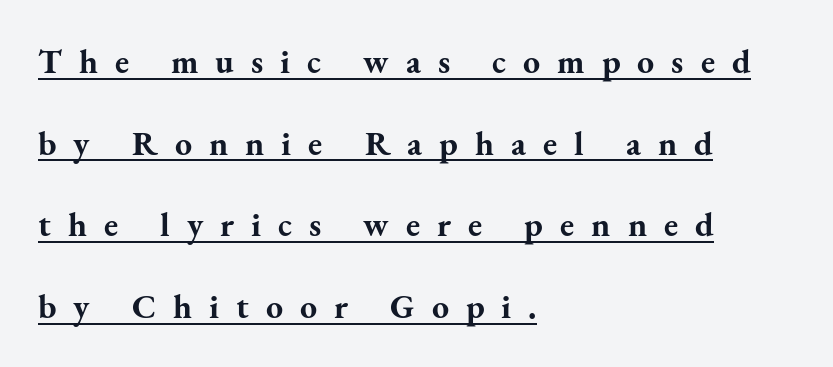
Q: Is the text bold? A: Yes.
Q: Is the text italic (slanted)? A: No, it is upright.
Q: Is the typeface a serif or a sans-serif typeface? A: Serif.
Q: Is the text underlined? A: Yes.
Q: How is the paragraph aligned? A: Left-aligned.
Q: Is the spacing between letters normal or unusually wide? A: Unusually wide.
Q: Is the spacing between lines tight, normal or loose? A: Loose.
Q: Width (condensed, normal, or wide)? A: Normal.
Q: Stroke contrast? A: Medium.
Q: x-height? A: Small.
Q: Monospaced? A: No.
